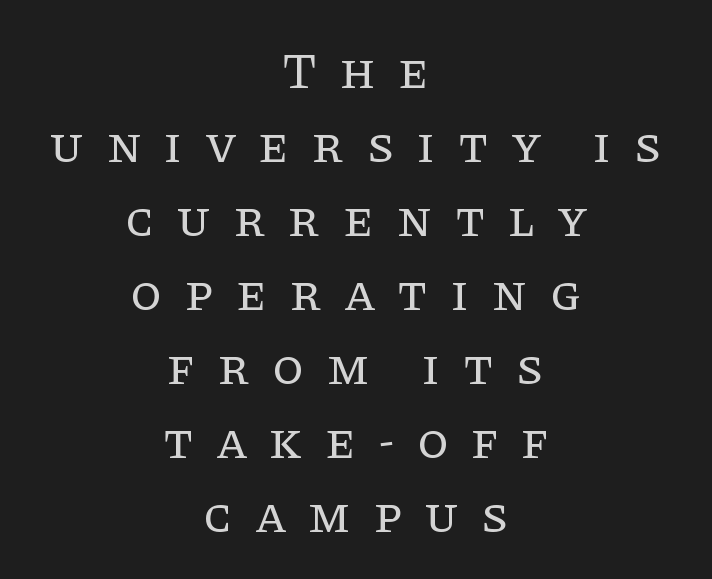
The image shows 51 px regular-weight serif type, upright; set centered, normal line spacing (1.45x), unusually wide letter spacing (+0.44 em), not underlined; low stroke contrast and a large x-height.
